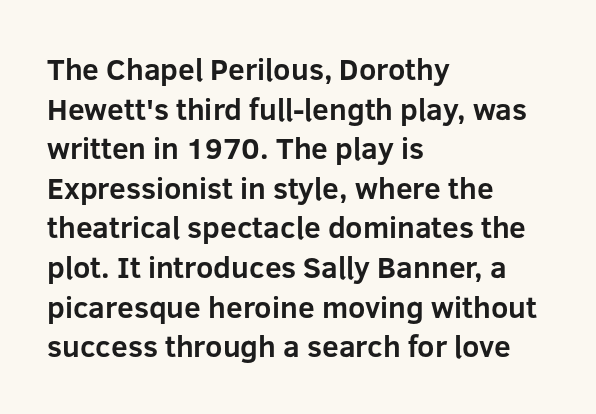
The image shows 30 px bold sans-serif type, upright; set left-aligned, normal line spacing (1.32x), normal letter spacing, not underlined; low stroke contrast and a medium x-height.
